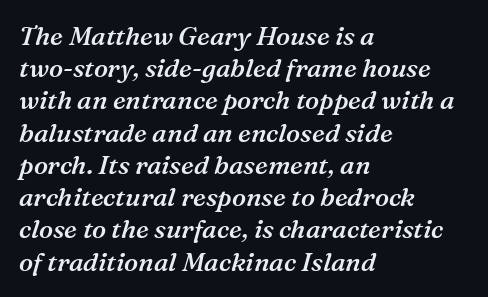
The image shows 26 px text type, italic (leaning right); set left-aligned, line spacing 1.24x, normal letter spacing, not underlined.
